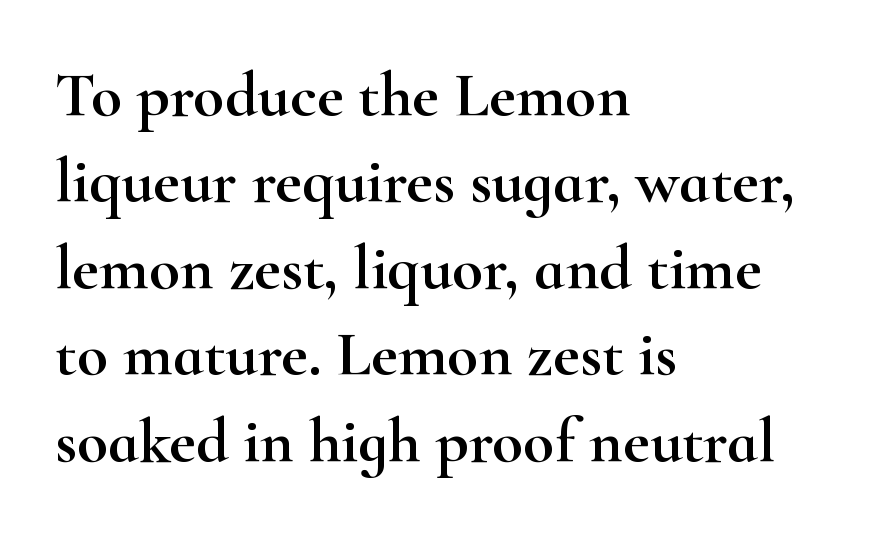
{"serif": "yes", "italic": "no", "width": "wide", "stroke_contrast": "high", "x_height": "small", "monospaced": "no", "underline": "no", "align": "left", "line_spacing": "normal", "line_spacing_ratio": 1.35, "letter_spacing": "normal", "letter_spacing_em": 0.0, "glyph_px": 64}
